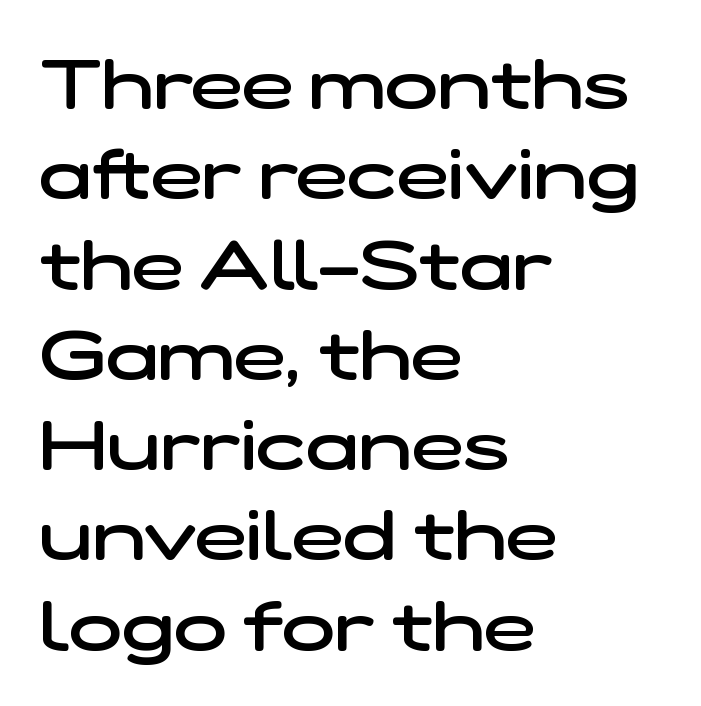
Q: Is the text bold? A: Semi-bold.
Q: Is the typeface a serif or a sans-serif typeface? A: Sans-serif.
Q: Is the text underlined? A: No.
Q: How is the paragraph aligned? A: Left-aligned.
Q: Is the spacing between letters normal or unusually wide? A: Normal.
Q: Is the spacing between lines tight, normal or loose? A: Normal.
Q: Width (condensed, normal, or wide)? A: Wide.
Q: Stroke contrast? A: Low.
Q: x-height? A: Medium.
Q: Monospaced? A: No.
